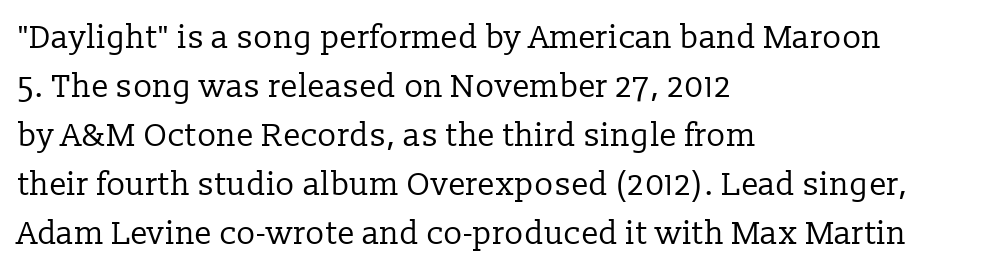
{"serif": "yes", "italic": "no", "bold": "no", "weight": "regular", "width": "normal", "stroke_contrast": "low", "x_height": "medium", "monospaced": "no", "underline": "no", "align": "left", "line_spacing": "normal", "line_spacing_ratio": 1.53, "letter_spacing": "normal", "letter_spacing_em": 0.0, "glyph_px": 32}
